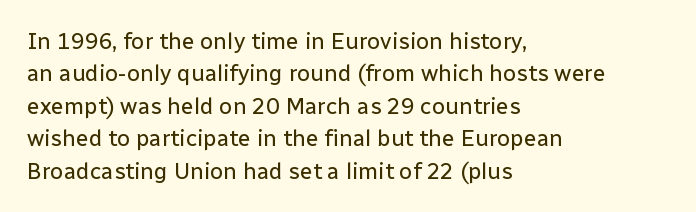
{"italic": "no", "bold": "no", "underline": "no", "align": "left", "line_spacing": "normal", "line_spacing_ratio": 1.41, "letter_spacing": "normal", "letter_spacing_em": 0.0, "glyph_px": 23}
